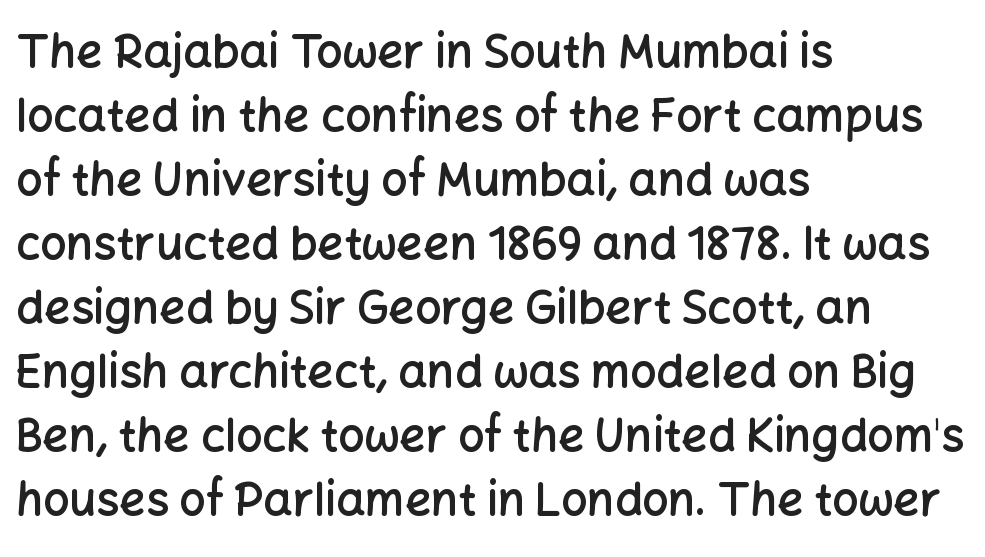
The image shows 46 px semibold sans-serif type, upright; set left-aligned, normal line spacing (1.39x), normal letter spacing, not underlined; low stroke contrast and a medium x-height.
